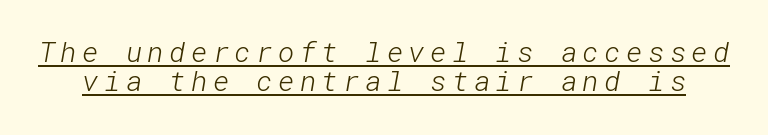
The image shows 28 px light sans-serif type; set tight line spacing (1.04x), underlined; low stroke contrast and a medium x-height.
